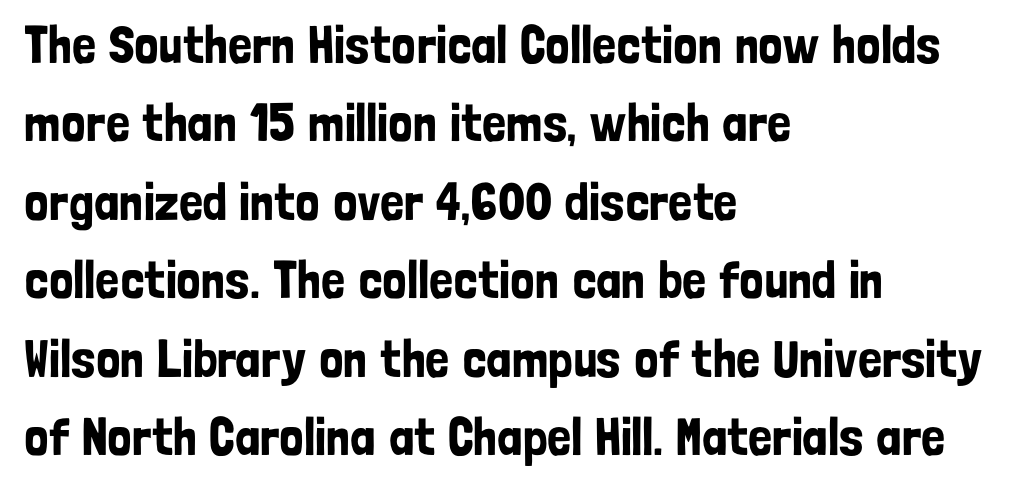
Q: Is the text italic (slanted)? A: No, it is upright.
Q: Is the typeface a serif or a sans-serif typeface? A: Sans-serif.
Q: Is the text underlined? A: No.
Q: How is the paragraph aligned? A: Left-aligned.
Q: Is the spacing between letters normal or unusually wide? A: Normal.
Q: Is the spacing between lines tight, normal or loose? A: Normal.
Q: Width (condensed, normal, or wide)? A: Condensed.
Q: Stroke contrast? A: Low.
Q: x-height? A: Medium.
Q: Monospaced? A: No.
